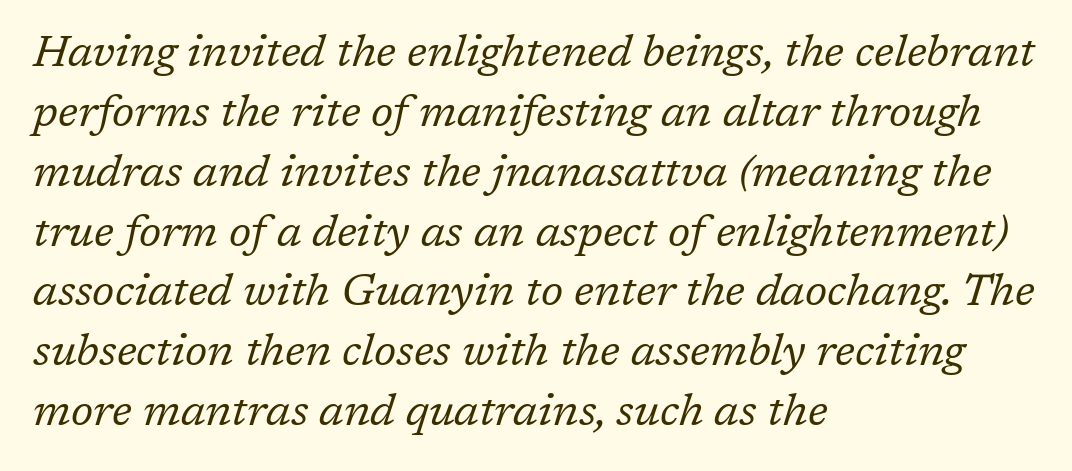
{"serif": "yes", "italic": "yes", "lean": "right", "slant_degrees": 17, "bold": "no", "weight": "regular", "width": "normal", "stroke_contrast": "low", "x_height": "medium", "monospaced": "no", "underline": "no", "align": "left", "line_spacing": "normal", "line_spacing_ratio": 1.36, "letter_spacing": "normal", "letter_spacing_em": 0.0, "glyph_px": 44}
